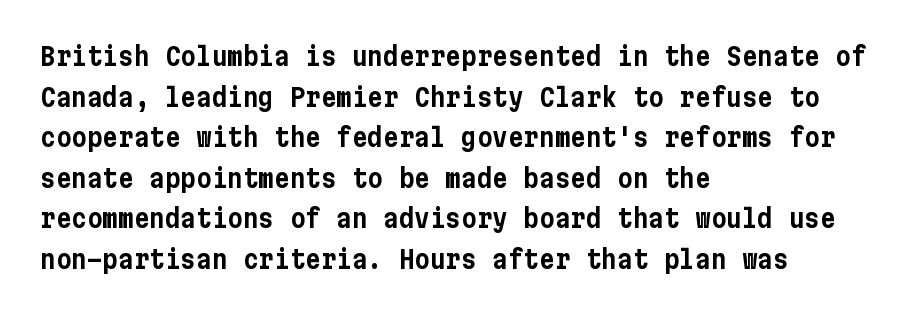
The image shows 26 px text type, upright; set left-aligned, normal line spacing (1.56x), normal letter spacing, not underlined.
